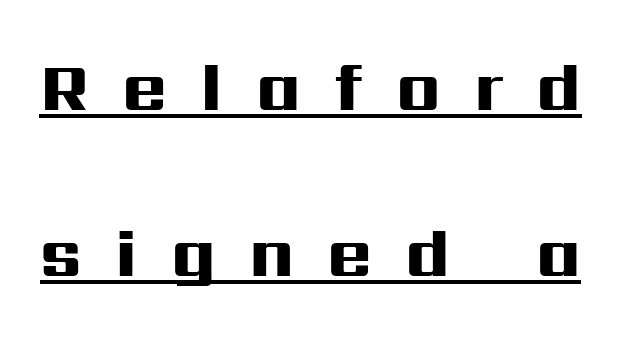
{"serif": "no", "italic": "no", "bold": "yes", "weight": "heavy", "width": "wide", "stroke_contrast": "high", "x_height": "medium", "monospaced": "no", "underline": "yes", "line_spacing": "loose", "line_spacing_ratio": 2.44, "letter_spacing": "wide", "letter_spacing_em": 0.49, "glyph_px": 68}
